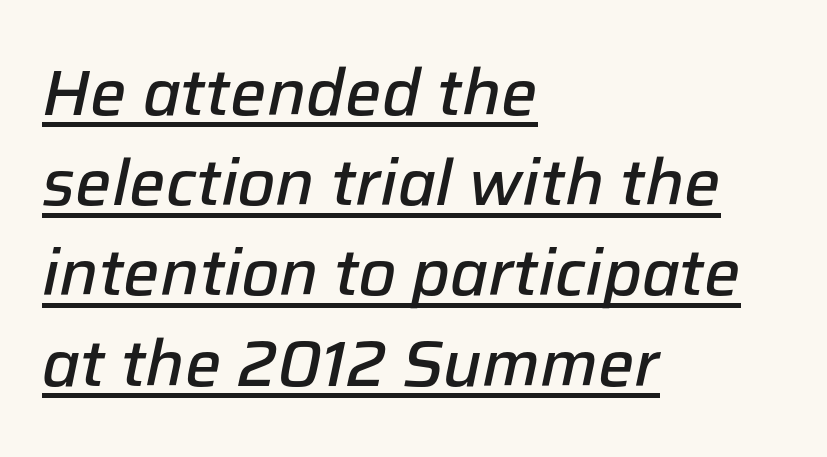
The image shows 64 px semibold type, italic (leaning right); set left-aligned, normal line spacing (1.41x), normal letter spacing, underlined; low stroke contrast and a medium x-height.
